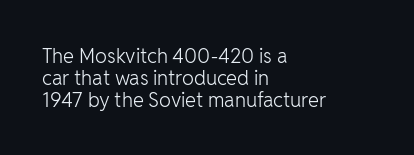
A bare baseline throughout the passage. Reading down the column, the eye jumps only a short way to each next line. Heaviness? Minimal to ordinary, like unemphasized prose. The rag falls on the right side of this text block. Characters follow at the spacing the type designer built in. Ascenders rise straight up at ninety degrees.
